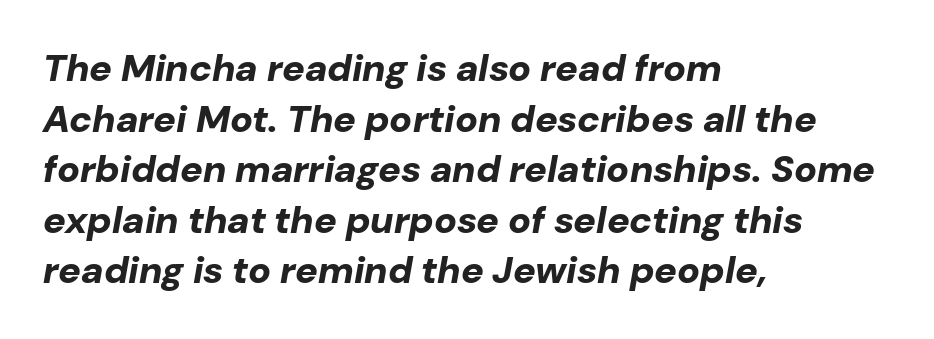
The image shows 38 px bold type, italic (leaning right); set left-aligned, normal line spacing (1.33x), normal letter spacing, not underlined; low stroke contrast and a medium x-height.
